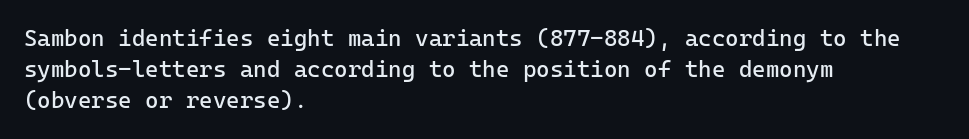
{"italic": "no", "bold": "no", "underline": "no", "align": "left", "line_spacing": "normal", "line_spacing_ratio": 1.35, "letter_spacing": "normal", "letter_spacing_em": 0.0, "glyph_px": 23}
